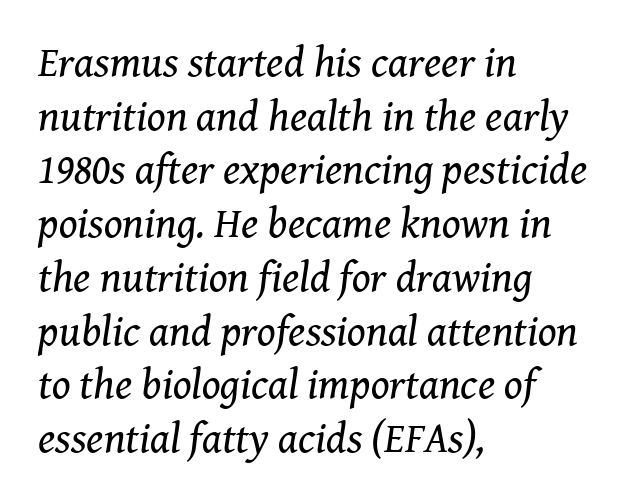
The image shows 43 px regular-weight serif type, italic (leaning right); set left-aligned, normal line spacing (1.25x), normal letter spacing, not underlined; medium stroke contrast and a medium x-height.
